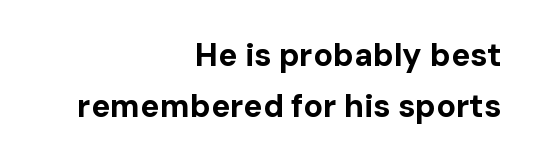
{"serif": "no", "italic": "no", "bold": "yes", "weight": "bold", "width": "normal", "stroke_contrast": "low", "x_height": "medium", "monospaced": "no", "underline": "no", "align": "right", "line_spacing": "normal", "line_spacing_ratio": 1.58, "letter_spacing": "normal", "letter_spacing_em": 0.0, "glyph_px": 32}
